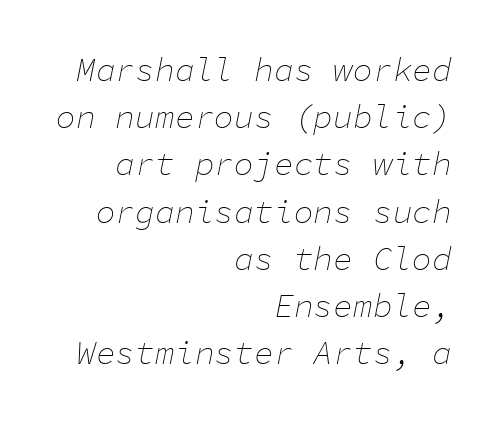
These lines are rendered in a fixed-pitch font. Look at the tracking — it's just the regular setting, nothing added. Compared with a typical body face, this is equally light or lighter still. One glance says typical: line gaps are just what's usual. The passage shown is not underscored anywhere. Which margin do the lines hug? The right one — the left edge is uneven.
